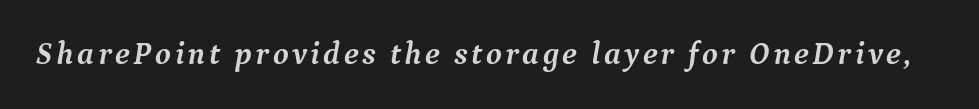
The image shows 32 px semibold serif type, italic (leaning right); set not underlined; medium stroke contrast and a medium x-height.
